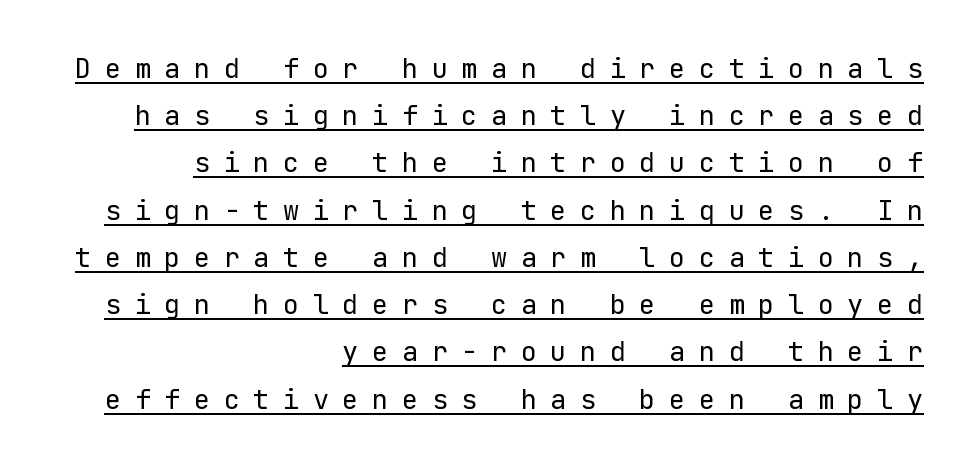
The image shows 27 px text type, upright; set right-aligned, line spacing 1.75x, unusually wide letter spacing (+0.5 em), underlined.
